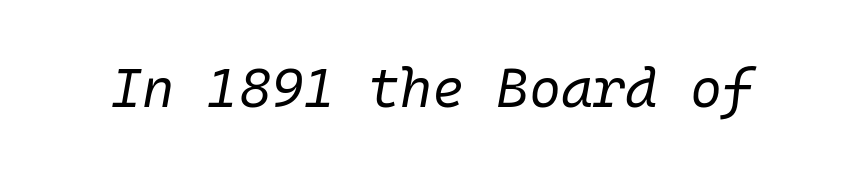
{"italic": "yes", "lean": "right", "slant_degrees": 10, "bold": "no", "weight": "regular", "width": "normal", "stroke_contrast": "low", "x_height": "medium", "underline": "no", "letter_spacing": "normal", "letter_spacing_em": 0.0, "glyph_px": 55}
